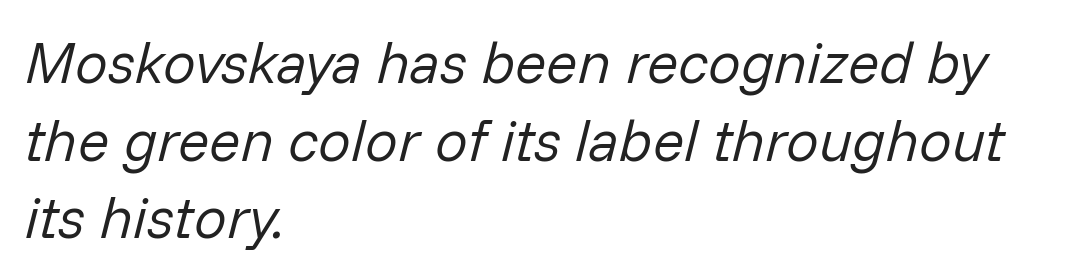
Q: Is the text bold? A: No.
Q: Is the text italic (slanted)? A: Yes, it leans right by about 14 degrees.
Q: Is the text underlined? A: No.
Q: How is the paragraph aligned? A: Left-aligned.
Q: Is the spacing between letters normal or unusually wide? A: Normal.
Q: Is the spacing between lines tight, normal or loose? A: Normal.
Q: Width (condensed, normal, or wide)? A: Normal.
Q: Stroke contrast? A: Low.
Q: x-height? A: Medium.
Q: Monospaced? A: No.
